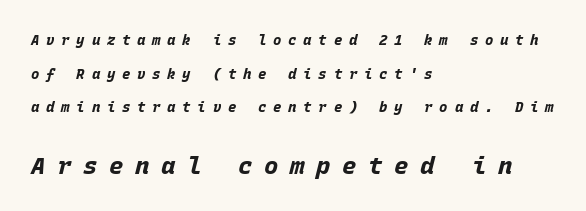
{"italic": "yes", "lean": "right", "slant_degrees": 15, "bold": "yes", "underline": "no", "align": "left", "line_spacing": "loose", "line_spacing_ratio": 2.4, "letter_spacing": "wide", "letter_spacing_em": 0.48, "larger_block": "second", "size_ratio": 1.71, "glyph_px": 24}
